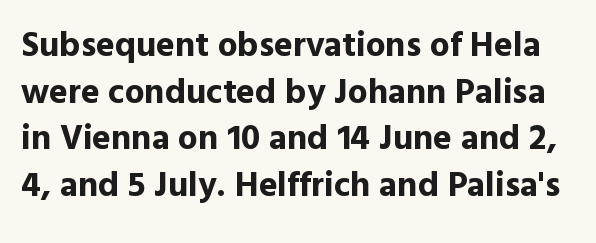
Q: Is the text bold? A: Yes.
Q: Is the text italic (slanted)? A: No, it is upright.
Q: Is the typeface a serif or a sans-serif typeface? A: Sans-serif.
Q: Is the text underlined? A: No.
Q: Is the spacing between letters normal or unusually wide? A: Normal.
Q: Is the spacing between lines tight, normal or loose? A: Normal.
Q: Width (condensed, normal, or wide)? A: Normal.
Q: x-height? A: Medium.
Q: Monospaced? A: No.
